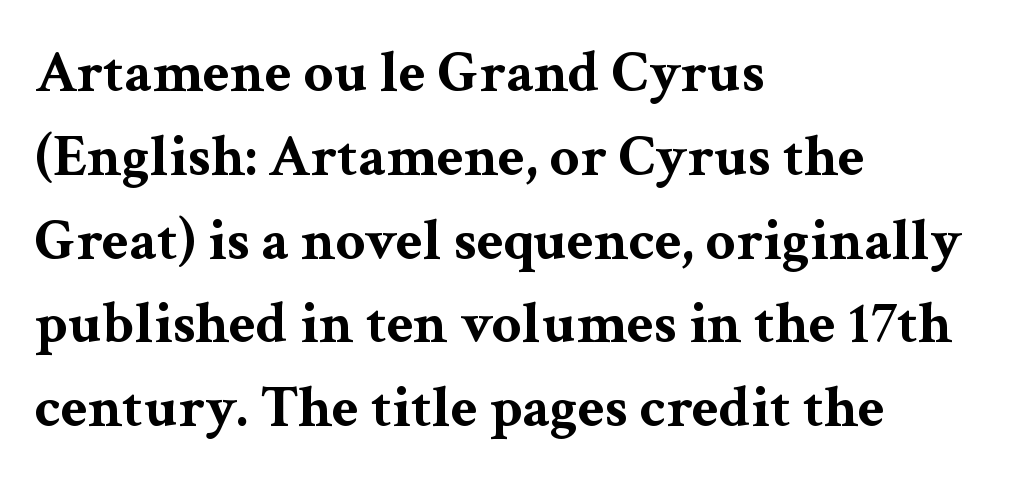
{"serif": "yes", "italic": "no", "bold": "yes", "weight": "bold", "width": "wide", "stroke_contrast": "medium", "x_height": "medium", "monospaced": "no", "underline": "no", "align": "left", "line_spacing": "normal", "line_spacing_ratio": 1.42, "letter_spacing": "normal", "letter_spacing_em": 0.0, "glyph_px": 59}
